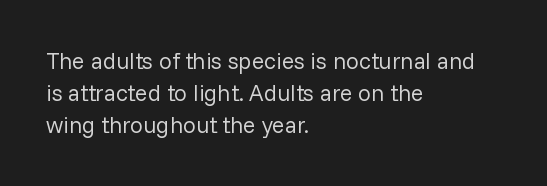
Q: Is the text bold? A: No.
Q: Is the text italic (slanted)? A: No, it is upright.
Q: Is the text underlined? A: No.
Q: How is the paragraph aligned? A: Left-aligned.
Q: Is the spacing between letters normal or unusually wide? A: Normal.
Q: Is the spacing between lines tight, normal or loose? A: Normal.
